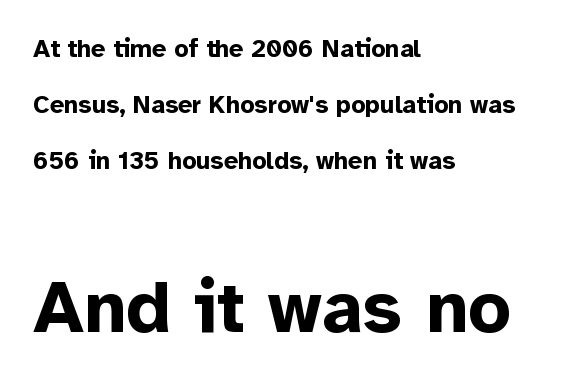
{"serif": "no", "italic": "no", "bold": "yes", "weight": "bold", "width": "normal", "stroke_contrast": "low", "x_height": "medium", "monospaced": "no", "underline": "no", "align": "left", "line_spacing": "loose", "line_spacing_ratio": 2.25, "letter_spacing": "normal", "letter_spacing_em": 0.0, "larger_block": "second", "size_ratio": 2.96, "glyph_px": 74}
